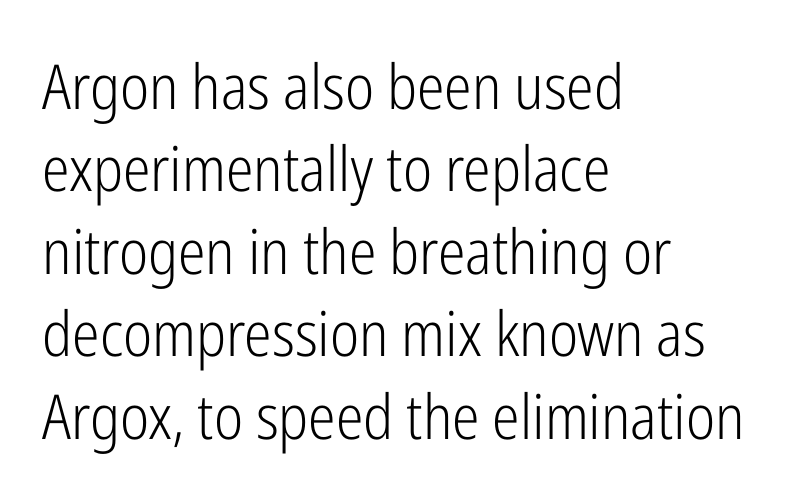
{"serif": "no", "italic": "no", "bold": "no", "weight": "light", "width": "condensed", "stroke_contrast": "low", "x_height": "medium", "monospaced": "no", "underline": "no", "align": "left", "line_spacing": "normal", "line_spacing_ratio": 1.33, "letter_spacing": "normal", "letter_spacing_em": 0.0, "glyph_px": 62}
